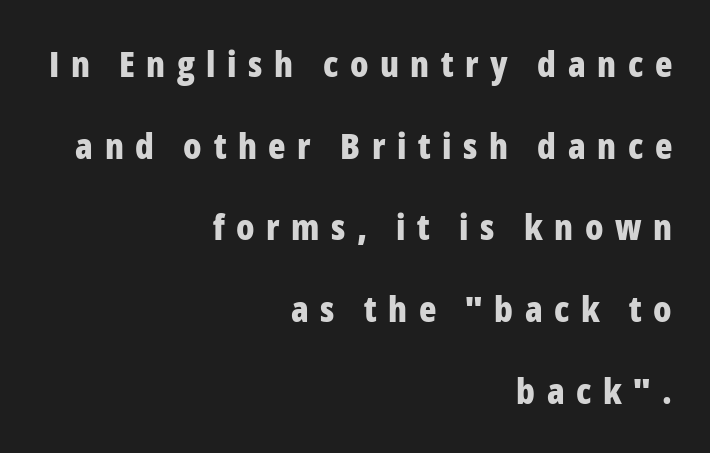
Has an underline been added? It has not. Leading: increased. On the weight axis this lands at bold, roughly 700. The face used here is proportionally spaced, like ordinary book or web type.
